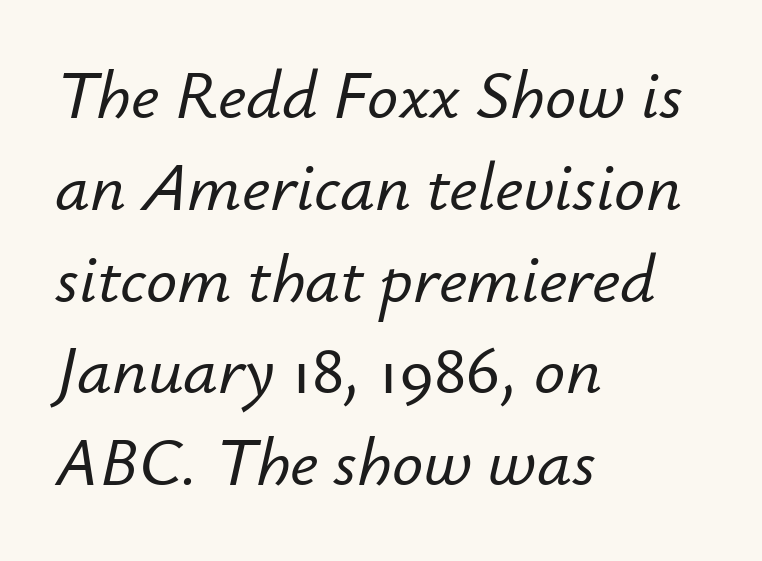
{"italic": "yes", "lean": "right", "slant_degrees": 12, "width": "normal", "stroke_contrast": "low", "x_height": "small", "monospaced": "no", "underline": "no", "align": "left", "line_spacing": "normal", "line_spacing_ratio": 1.33, "letter_spacing": "normal", "letter_spacing_em": 0.0, "glyph_px": 69}
